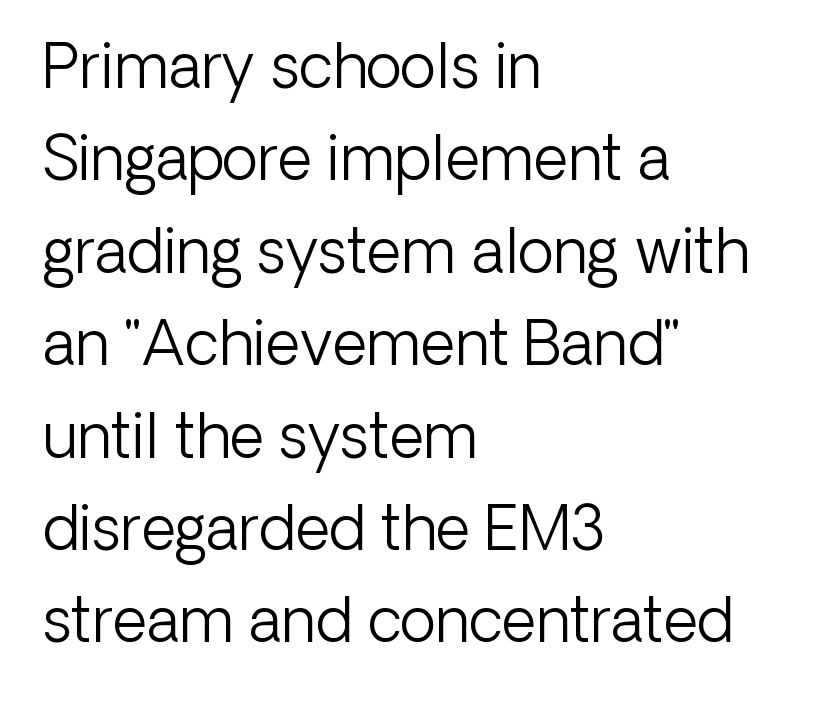
Q: Is the text bold? A: No.
Q: Is the text italic (slanted)? A: No, it is upright.
Q: Is the typeface a serif or a sans-serif typeface? A: Sans-serif.
Q: Is the text underlined? A: No.
Q: How is the paragraph aligned? A: Left-aligned.
Q: Is the spacing between letters normal or unusually wide? A: Normal.
Q: Is the spacing between lines tight, normal or loose? A: Normal.
Q: Width (condensed, normal, or wide)? A: Normal.
Q: Stroke contrast? A: Low.
Q: x-height? A: Medium.
Q: Monospaced? A: No.
